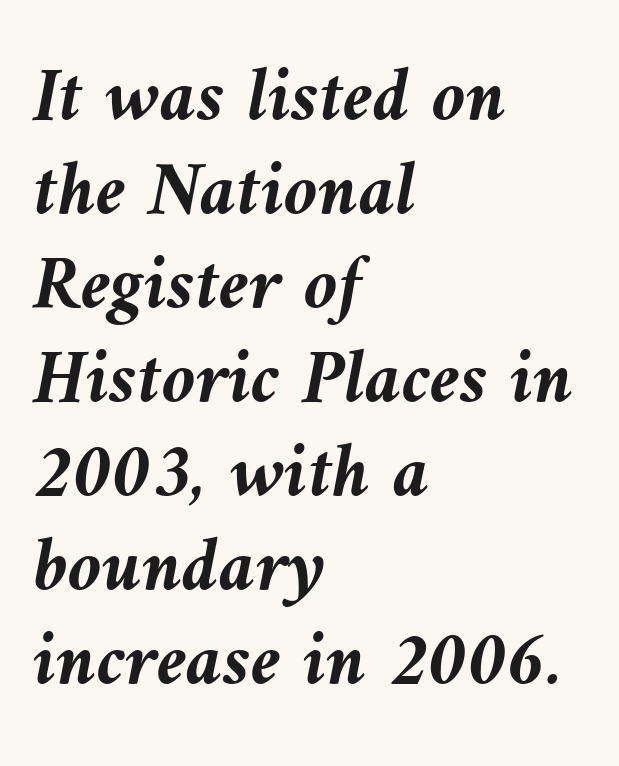
{"italic": "yes", "lean": "left", "slant_degrees": 10, "bold": "yes", "weight": "semibold", "width": "normal", "stroke_contrast": "medium", "x_height": "medium", "monospaced": "no", "underline": "no", "align": "left", "line_spacing_ratio": 1.22, "letter_spacing": "normal", "letter_spacing_em": 0.0, "glyph_px": 77}
